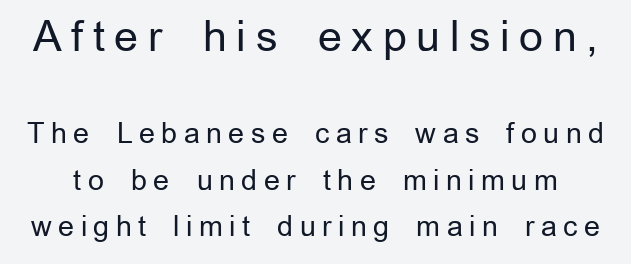
{"serif": "no", "italic": "no", "bold": "no", "weight": "regular", "width": "normal", "stroke_contrast": "low", "x_height": "medium", "monospaced": "no", "underline": "no", "line_spacing": "normal", "line_spacing_ratio": 1.66, "letter_spacing": "wide", "letter_spacing_em": 0.23, "larger_block": "first", "size_ratio": 1.5, "glyph_px": 42}
